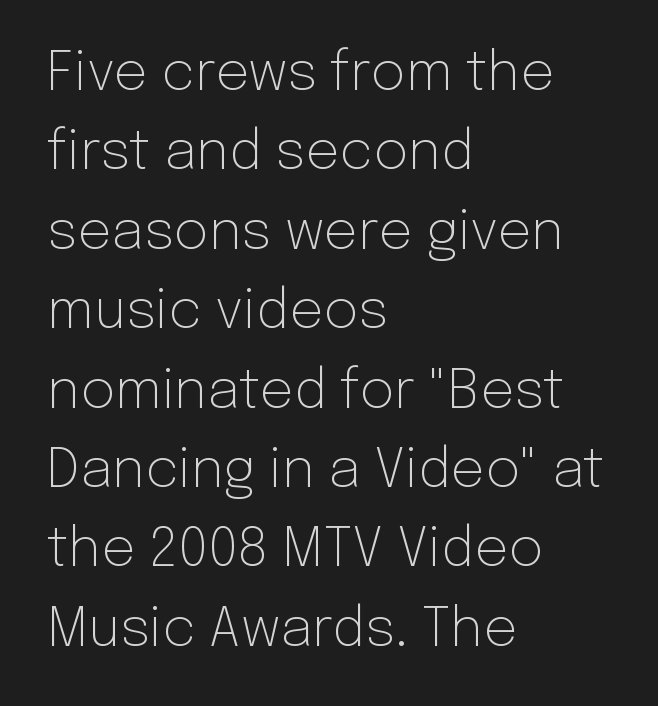
Q: Is the text bold? A: No.
Q: Is the text italic (slanted)? A: No, it is upright.
Q: Is the typeface a serif or a sans-serif typeface? A: Sans-serif.
Q: Is the text underlined? A: No.
Q: How is the paragraph aligned? A: Left-aligned.
Q: Is the spacing between letters normal or unusually wide? A: Normal.
Q: Is the spacing between lines tight, normal or loose? A: Normal.
Q: Width (condensed, normal, or wide)? A: Normal.
Q: Stroke contrast? A: Low.
Q: x-height? A: Medium.
Q: Monospaced? A: No.
